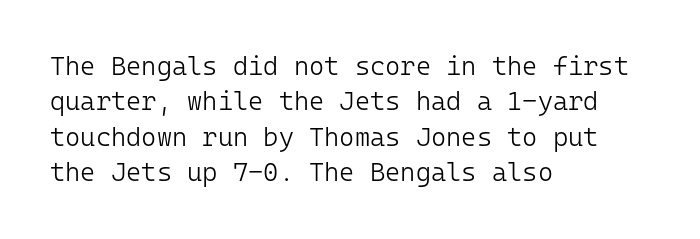
Q: Is the text bold? A: No.
Q: Is the text italic (slanted)? A: No, it is upright.
Q: Is the text underlined? A: No.
Q: How is the paragraph aligned? A: Left-aligned.
Q: Is the spacing between letters normal or unusually wide? A: Normal.
Q: Is the spacing between lines tight, normal or loose? A: Normal.
